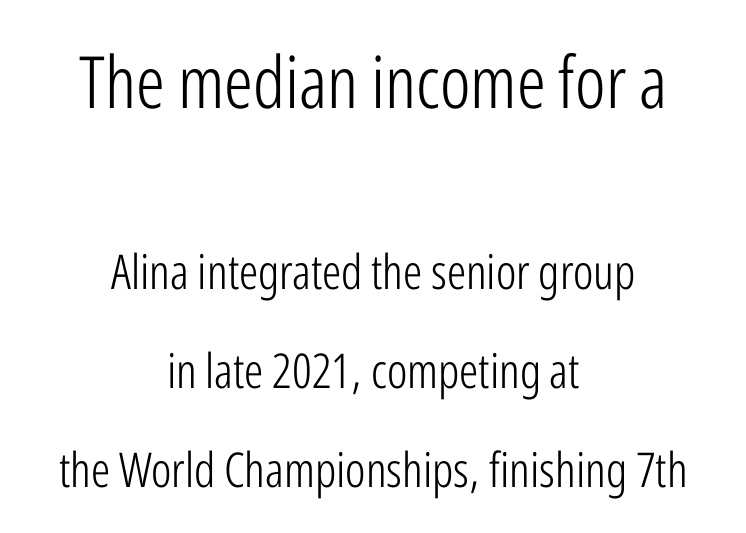
The image shows 72 px light, condensed sans-serif type, upright; set centered, loose line spacing (2.06x), normal letter spacing, not underlined; the first (top) block is 1.5x larger; low stroke contrast and a medium x-height.
